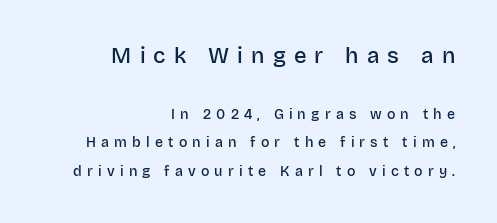
{"italic": "no", "bold": "semi", "underline": "no", "align": "right", "line_spacing": "loose", "line_spacing_ratio": 2.05, "letter_spacing": "wide", "letter_spacing_em": 0.37, "larger_block": "first", "size_ratio": 1.57, "glyph_px": 22}
